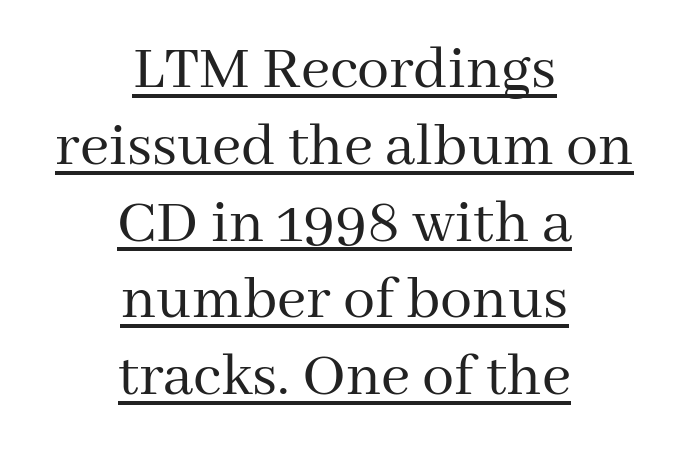
Q: Is the text bold? A: No.
Q: Is the text italic (slanted)? A: No, it is upright.
Q: Is the typeface a serif or a sans-serif typeface? A: Serif.
Q: Is the text underlined? A: Yes.
Q: How is the paragraph aligned? A: Centered.
Q: Is the spacing between letters normal or unusually wide? A: Normal.
Q: Width (condensed, normal, or wide)? A: Normal.
Q: Stroke contrast? A: Medium.
Q: x-height? A: Medium.
Q: Monospaced? A: No.
